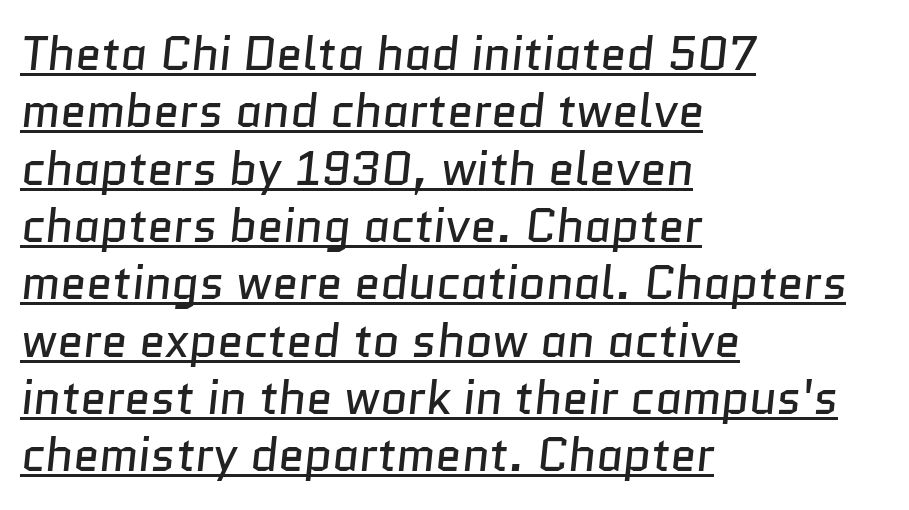
Teacher's note: observe the even left margin — that is flush-left alignment. Students, observe the line beneath the letters — that is underlining. Does extra space separate the letters? No, they use regular spacing. Unlike a traditional serif, this face leaves its strokes unadorned.
